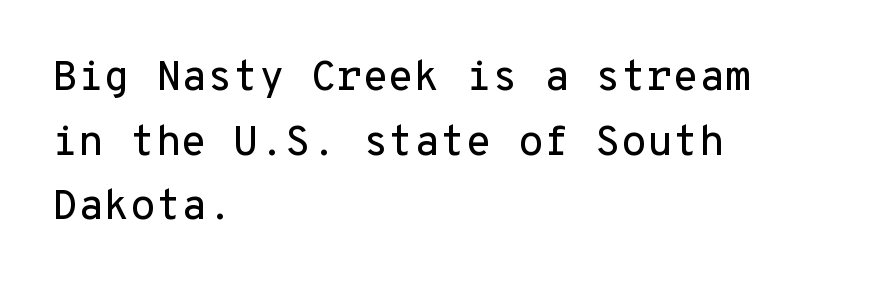
The image shows 42 px sans-serif type, upright, monospaced; set left-aligned, normal line spacing (1.54x), normal letter spacing, not underlined; low stroke contrast and a medium x-height.
